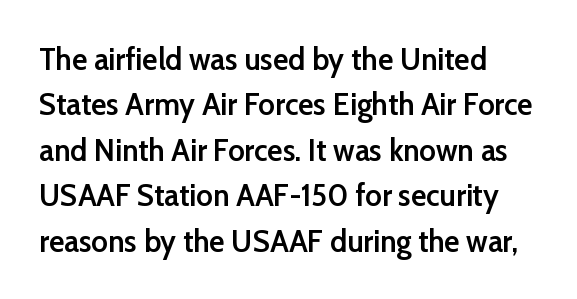
Q: Is the text bold? A: Semi-bold.
Q: Is the text italic (slanted)? A: No, it is upright.
Q: Is the typeface a serif or a sans-serif typeface? A: Sans-serif.
Q: Is the text underlined? A: No.
Q: How is the paragraph aligned? A: Left-aligned.
Q: Is the spacing between letters normal or unusually wide? A: Normal.
Q: Is the spacing between lines tight, normal or loose? A: Normal.
Q: Width (condensed, normal, or wide)? A: Normal.
Q: Stroke contrast? A: Low.
Q: x-height? A: Medium.
Q: Monospaced? A: No.
